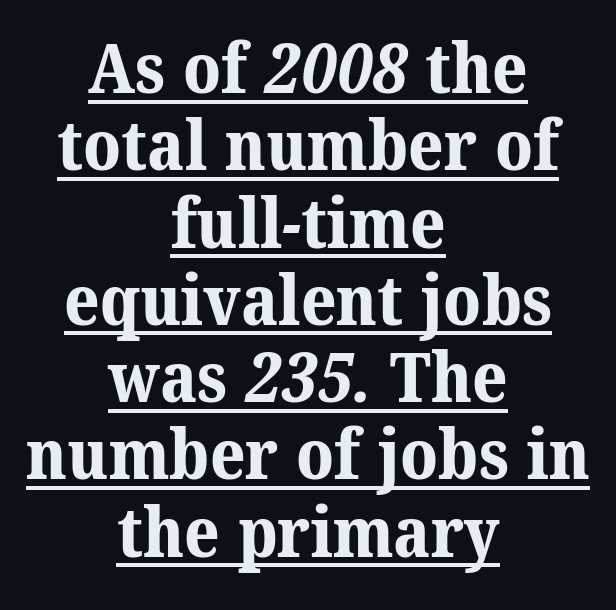
Spacing verdict: proportional, widths tailored to each character. Weight check: bold — yes, fully. What's the leading like? Squeezed, with rows nearly overlapping. The glyphs in this specimen are seriffed.
